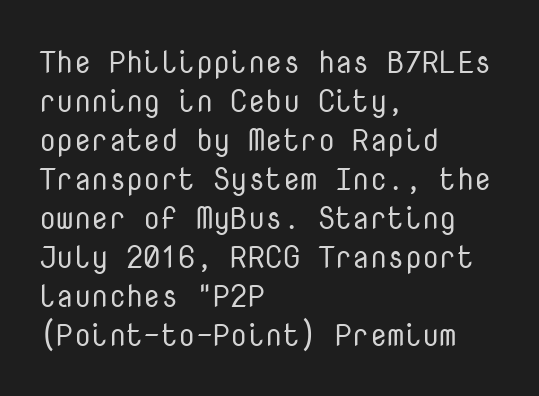
A typesetter would label this face a sans. Anything drawn beneath the words? Only blank space. Posture: straight, roman, zero tilt. Reading down the block, your eye returns to a fixed left position each line. Evenly set lines give the paragraph a standard silhouette.
